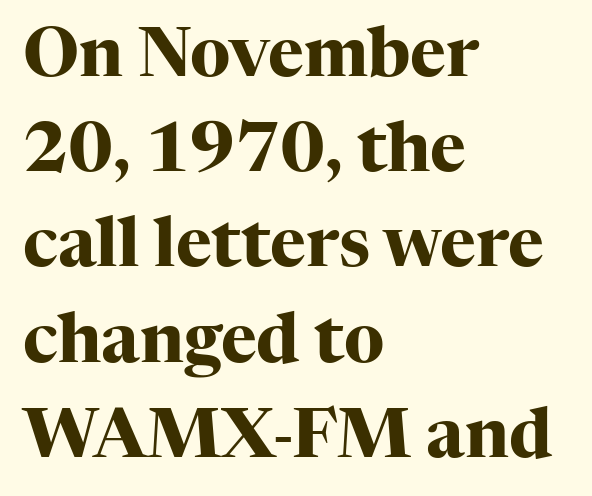
Q: Is the text bold? A: Yes.
Q: Is the text italic (slanted)? A: No, it is upright.
Q: Is the typeface a serif or a sans-serif typeface? A: Serif.
Q: Is the text underlined? A: No.
Q: How is the paragraph aligned? A: Left-aligned.
Q: Is the spacing between letters normal or unusually wide? A: Normal.
Q: Is the spacing between lines tight, normal or loose? A: Normal.
Q: Width (condensed, normal, or wide)? A: Normal.
Q: Stroke contrast? A: High.
Q: x-height? A: Medium.
Q: Monospaced? A: No.
